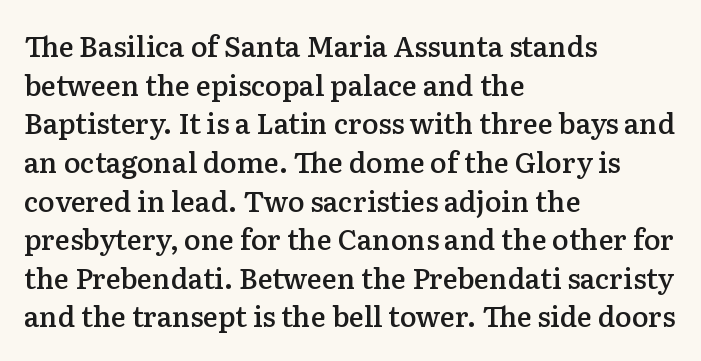
The image shows 28 px semibold serif type, upright; set left-aligned, normal line spacing (1.38x), normal letter spacing, not underlined; low stroke contrast and a medium x-height.
